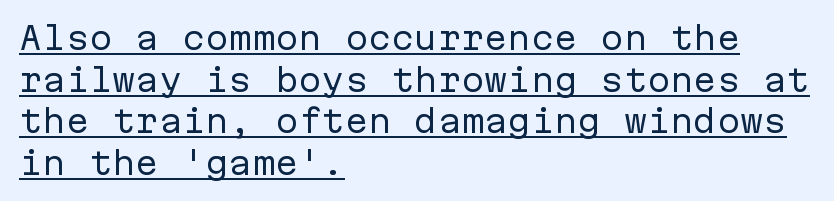
The image shows 31 px regular-weight sans-serif type, upright, monospaced; set left-aligned, normal line spacing (1.34x), normal letter spacing, underlined; low stroke contrast and a medium x-height.
